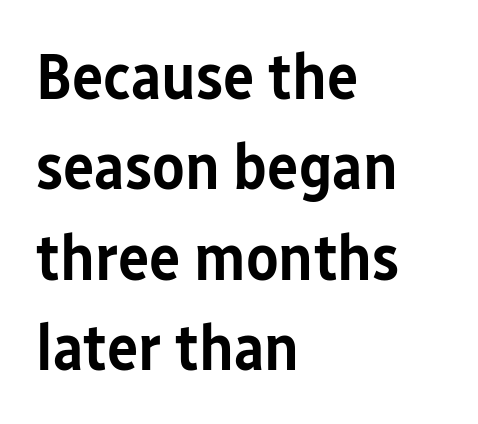
The image shows 66 px semibold, condensed sans-serif type, upright; set left-aligned, normal line spacing (1.37x), normal letter spacing, not underlined; low stroke contrast and a medium x-height.
